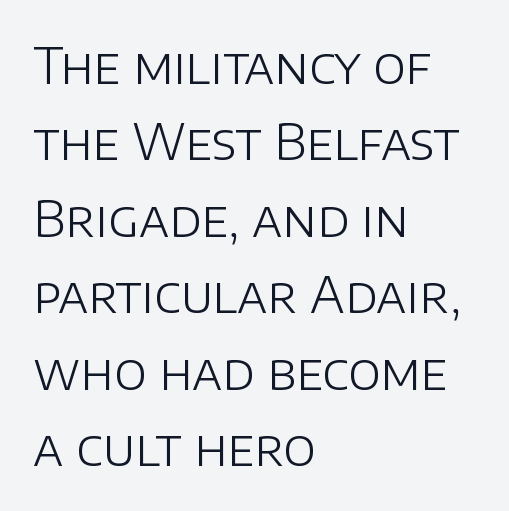
Q: Is the text bold? A: No.
Q: Is the text italic (slanted)? A: No, it is upright.
Q: Is the typeface a serif or a sans-serif typeface? A: Sans-serif.
Q: Is the text underlined? A: No.
Q: How is the paragraph aligned? A: Left-aligned.
Q: Is the spacing between letters normal or unusually wide? A: Normal.
Q: Is the spacing between lines tight, normal or loose? A: Normal.
Q: Width (condensed, normal, or wide)? A: Normal.
Q: Stroke contrast? A: Low.
Q: x-height? A: Large.
Q: Monospaced? A: No.
